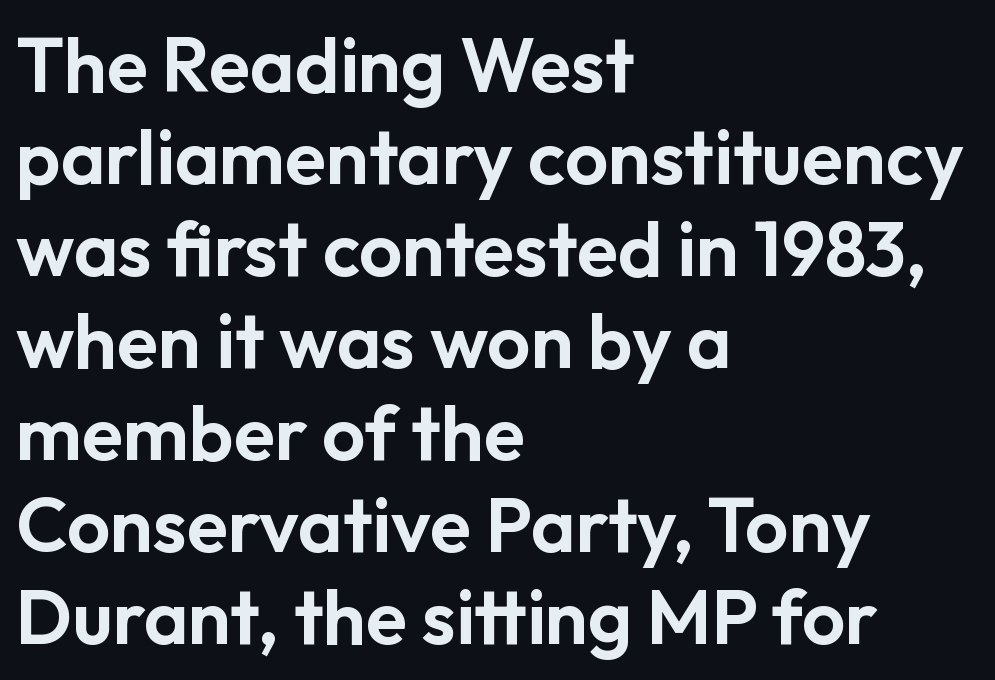
{"serif": "no", "italic": "no", "width": "normal", "stroke_contrast": "low", "x_height": "medium", "monospaced": "no", "underline": "no", "align": "left", "line_spacing_ratio": 1.21, "letter_spacing": "normal", "letter_spacing_em": 0.0, "glyph_px": 76}
